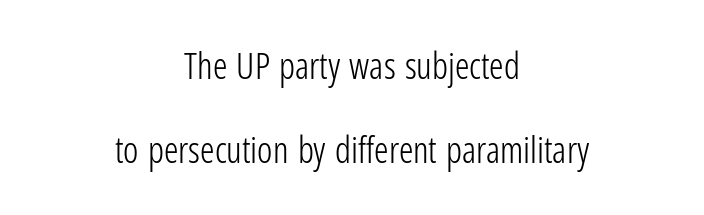
Q: Is the text bold? A: No.
Q: Is the text italic (slanted)? A: No, it is upright.
Q: Is the typeface a serif or a sans-serif typeface? A: Sans-serif.
Q: Is the text underlined? A: No.
Q: How is the paragraph aligned? A: Centered.
Q: Is the spacing between letters normal or unusually wide? A: Normal.
Q: Is the spacing between lines tight, normal or loose? A: Loose.
Q: Width (condensed, normal, or wide)? A: Condensed.
Q: Stroke contrast? A: Low.
Q: x-height? A: Medium.
Q: Monospaced? A: No.
